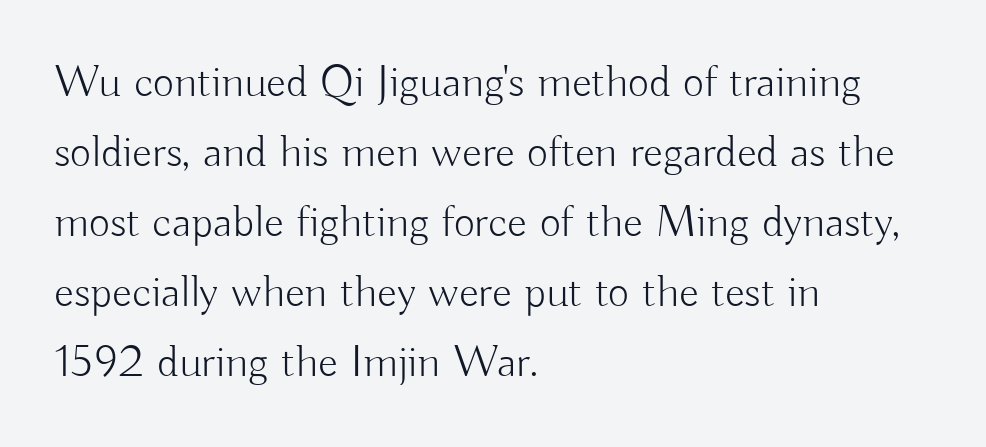
The image shows 46 px light sans-serif type, upright; set left-aligned, normal line spacing (1.52x), normal letter spacing, not underlined; low stroke contrast and a small x-height.
